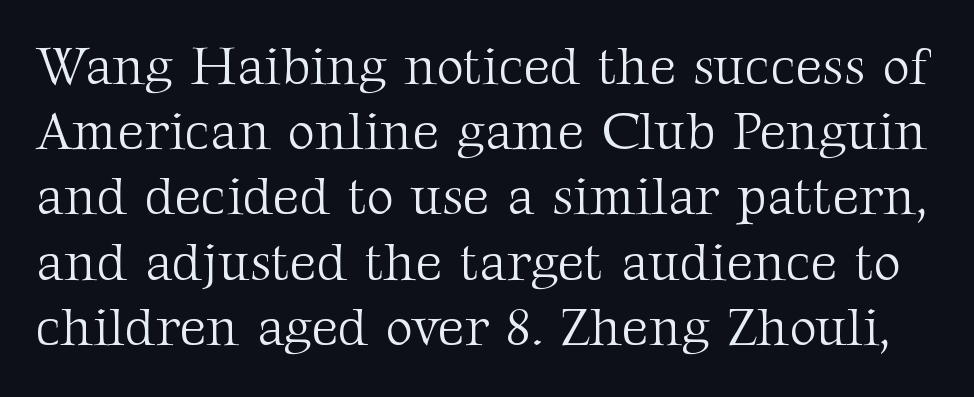
The image shows 53 px light serif type, upright; set line spacing 1.23x, normal letter spacing, not underlined; medium stroke contrast and a medium x-height.
